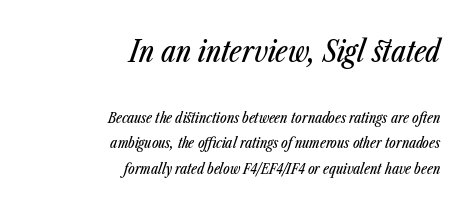
{"italic": "yes", "lean": "right", "slant_degrees": 23, "width": "condensed", "stroke_contrast": "low", "x_height": "medium", "monospaced": "no", "underline": "no", "align": "right", "line_spacing_ratio": 1.82, "letter_spacing": "normal", "letter_spacing_em": 0.0, "larger_block": "first", "size_ratio": 2.07, "glyph_px": 29}
